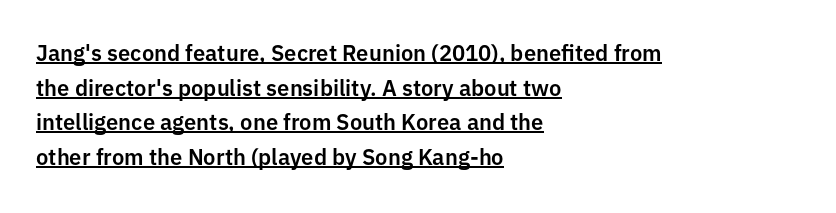
Q: Is the text italic (slanted)? A: No, it is upright.
Q: Is the text underlined? A: Yes.
Q: How is the paragraph aligned? A: Left-aligned.
Q: Is the spacing between letters normal or unusually wide? A: Normal.
Q: Is the spacing between lines tight, normal or loose? A: Normal.
